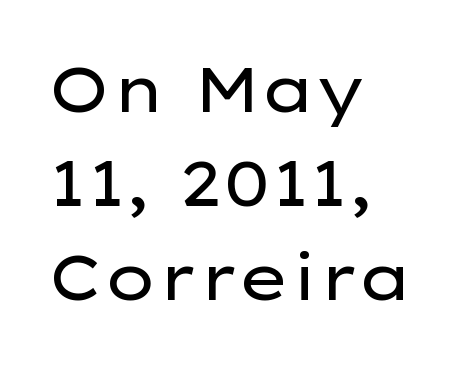
Q: Is the text bold? A: No.
Q: Is the text italic (slanted)? A: No, it is upright.
Q: Is the typeface a serif or a sans-serif typeface? A: Sans-serif.
Q: Is the text underlined? A: No.
Q: How is the paragraph aligned? A: Left-aligned.
Q: Is the spacing between letters normal or unusually wide? A: Normal.
Q: Is the spacing between lines tight, normal or loose? A: Normal.
Q: Width (condensed, normal, or wide)? A: Wide.
Q: Stroke contrast? A: Low.
Q: x-height? A: Medium.
Q: Monospaced? A: No.
